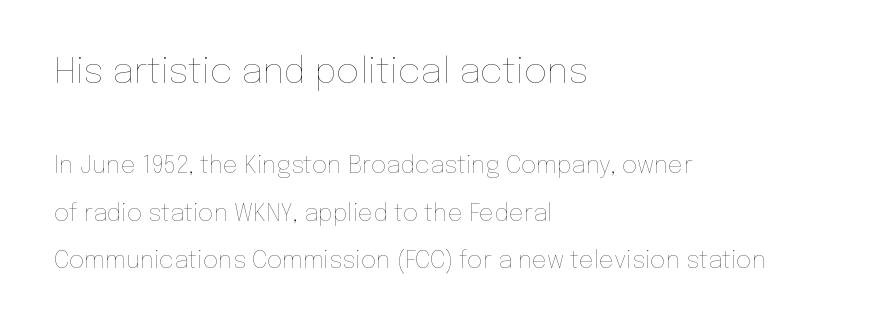
Words float on clear page, feet unadorned. Weight: not bold — regular or lighter. In terms of leading, this rendering errs on the spacious side. You get the large type first, then a drop to smaller type. The axis of the letterforms is exactly vertical. This sample uses plain, unmodified letter spacing.
